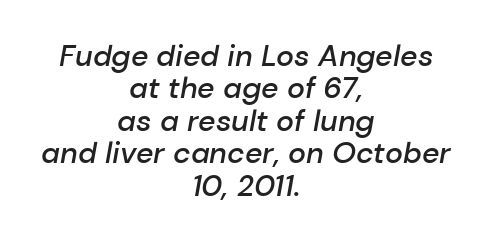
Characters follow at the spacing the type designer built in. Summary of weight: moderately heavy, a semibold. Horizontally, the lines are justified to the midpoint only. Emphasis-style slanted type is in use. Honestly, the rows look squashed on top of each other.
